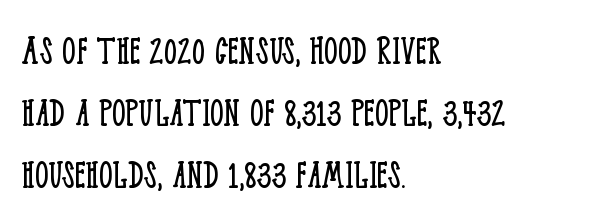
Nobody drew a line under any word here. Weight: not bold — regular or lighter. Note the varied advance widths — an 'i' is clearly narrower than an 'm'. Check where the strokes stop: tiny serifs finish them off. Spacing between characters is what you'd get straight out of the box.
